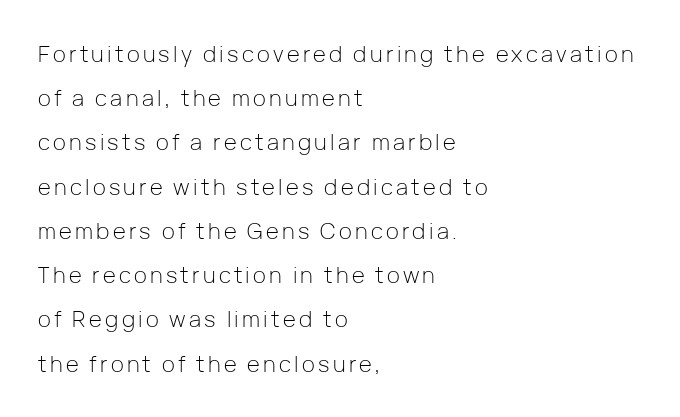
The image shows 22 px text type, upright; set left-aligned, loose line spacing (2.01x), not underlined.
